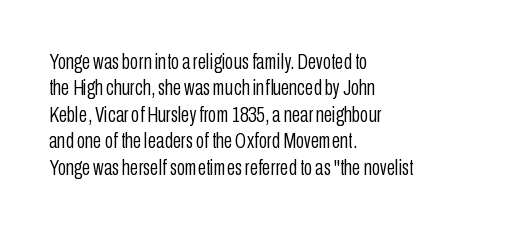
Q: Is the text bold? A: No.
Q: Is the text italic (slanted)? A: No, it is upright.
Q: Is the text underlined? A: No.
Q: How is the paragraph aligned? A: Left-aligned.
Q: Is the spacing between letters normal or unusually wide? A: Normal.
